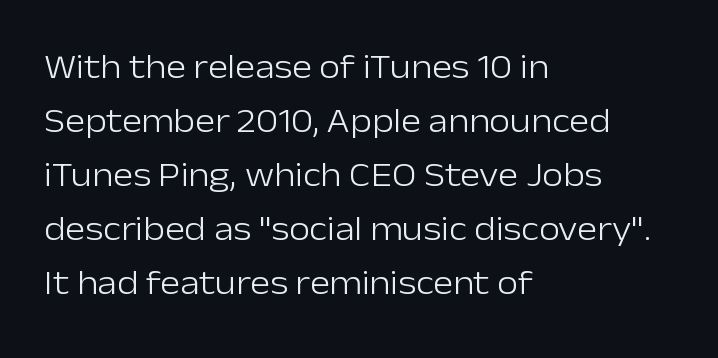
The image shows 34 px light sans-serif type, upright; set left-aligned, normal line spacing (1.59x), normal letter spacing, not underlined; low stroke contrast and a medium x-height.
